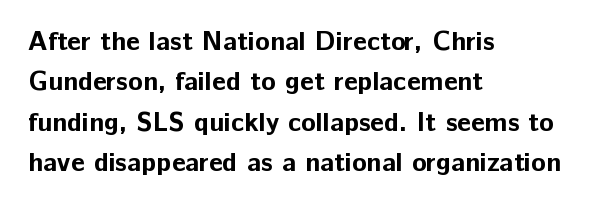
Look at the tracking — it's just the regular setting, nothing added. A classic flush-left, rag-right setting is used for this passage. Lines of text with bare space underneath. The font's upright variant was chosen for this text.
